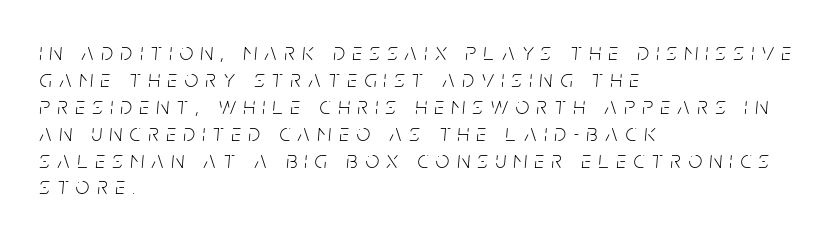
The image shows 24 px text type, italic (leaning right); set left-aligned, tight line spacing (1.12x), unusually wide letter spacing (+0.32 em), not underlined.
